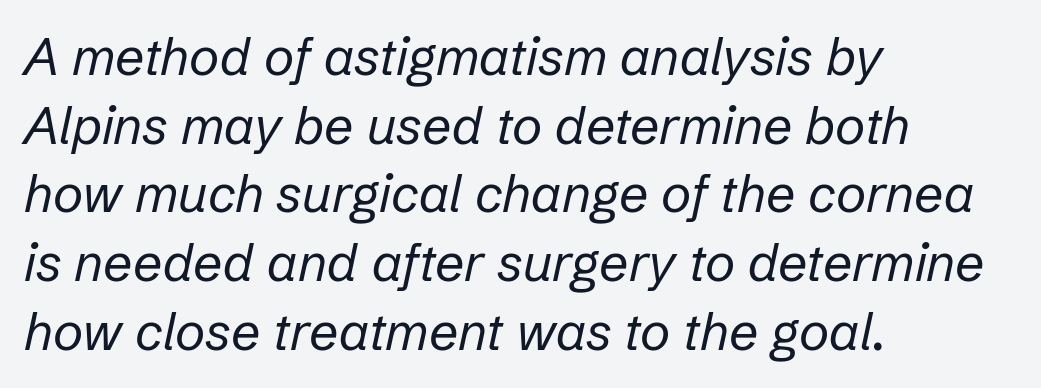
Students, note that the glyphs here touch the page at normal intervals. The setting favours the left margin, as ordinary paragraphs usually do. The area under the type is left untouched. This sample has the flowing, uneven cadence of proportional lettering. Characters are canted at an angle relative to the baseline's perpendicular.
